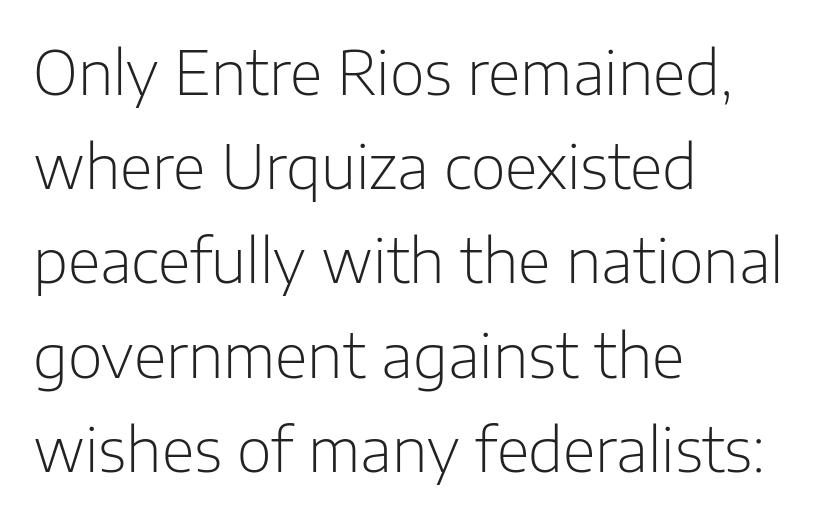
{"serif": "no", "italic": "no", "bold": "no", "weight": "light", "width": "normal", "stroke_contrast": "low", "x_height": "medium", "monospaced": "no", "underline": "no", "align": "left", "line_spacing": "normal", "line_spacing_ratio": 1.57, "letter_spacing": "normal", "letter_spacing_em": 0.0, "glyph_px": 60}
